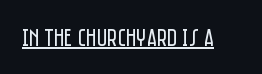
The letterforms sit at book weight or below. Posture: upright roman. Here the glyphs are tracked normally, forming tight word shapes. The words here are underlined.
